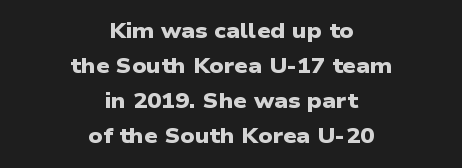
Q: Is the text bold? A: Yes.
Q: Is the text underlined? A: No.
Q: How is the paragraph aligned? A: Centered.
Q: Is the spacing between letters normal or unusually wide? A: Normal.
Q: Is the spacing between lines tight, normal or loose? A: Normal.
